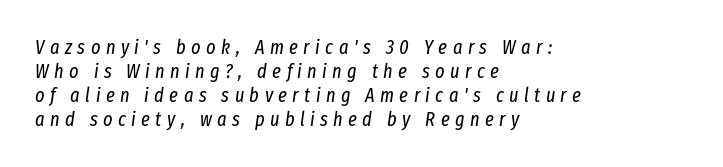
{"italic": "yes", "lean": "right", "slant_degrees": 8, "bold": "no", "underline": "no", "align": "left", "line_spacing_ratio": 1.2, "letter_spacing": "wide", "letter_spacing_em": 0.27, "glyph_px": 20}
